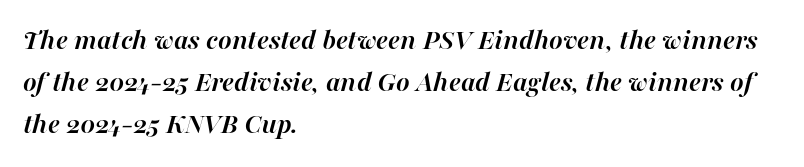
{"italic": "yes", "lean": "right", "slant_degrees": 16, "bold": "yes", "weight": "semibold", "width": "normal", "stroke_contrast": "high", "x_height": "medium", "monospaced": "no", "underline": "no", "align": "left", "line_spacing": "normal", "line_spacing_ratio": 1.45, "letter_spacing": "normal", "letter_spacing_em": 0.0, "glyph_px": 29}
